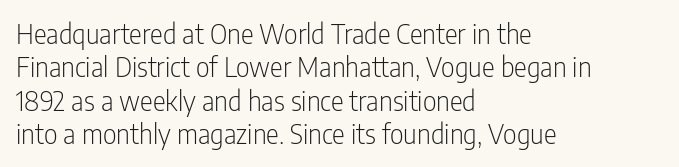
Q: Is the text bold? A: No.
Q: Is the text italic (slanted)? A: No, it is upright.
Q: Is the text underlined? A: No.
Q: How is the paragraph aligned? A: Left-aligned.
Q: Is the spacing between letters normal or unusually wide? A: Normal.
